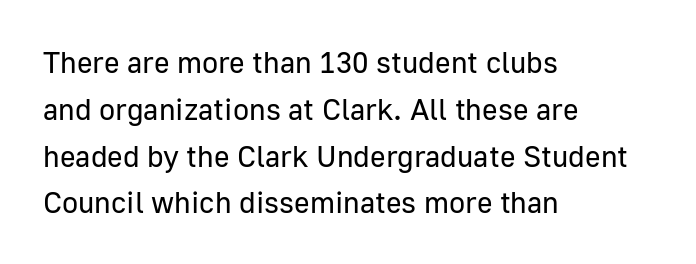
These lines are composed in type without serifs. Where is the straight margin? On the left. One glance says typical: line gaps are just what's usual. This is not heavy type; no bold has been used. Students, note that the glyphs here touch the page at normal intervals. The space beneath each line is pristine and unruled.
